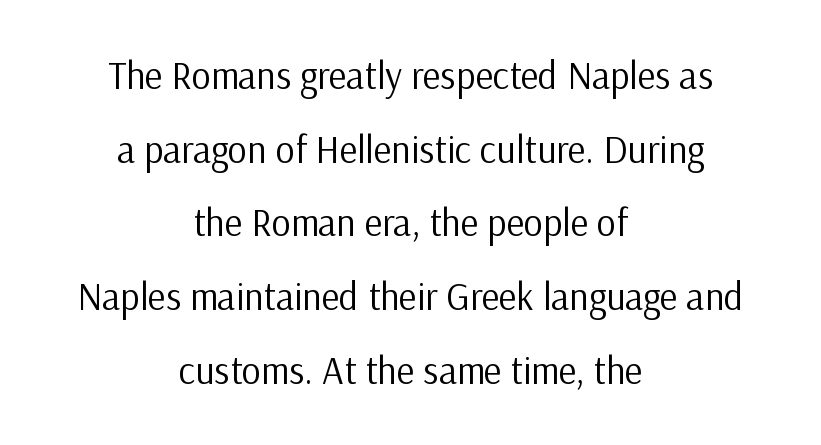
The image shows 38 px regular-weight sans-serif type, upright; set centered, loose line spacing (1.94x), normal letter spacing, not underlined; low stroke contrast and a medium x-height.
